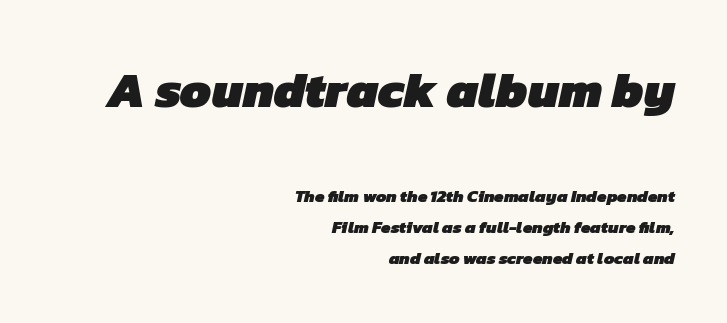
{"serif": "no", "bold": "yes", "weight": "heavy", "width": "normal", "stroke_contrast": "low", "x_height": "medium", "monospaced": "no", "underline": "no", "align": "right", "line_spacing_ratio": 1.82, "letter_spacing": "normal", "letter_spacing_em": 0.0, "larger_block": "first", "size_ratio": 2.94, "glyph_px": 50}
